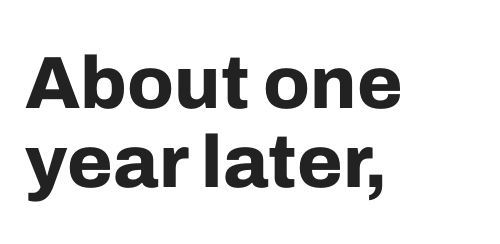
The image shows 74 px bold sans-serif type, upright; set left-aligned, tight line spacing (1.07x), normal letter spacing, not underlined; low stroke contrast and a medium x-height.
